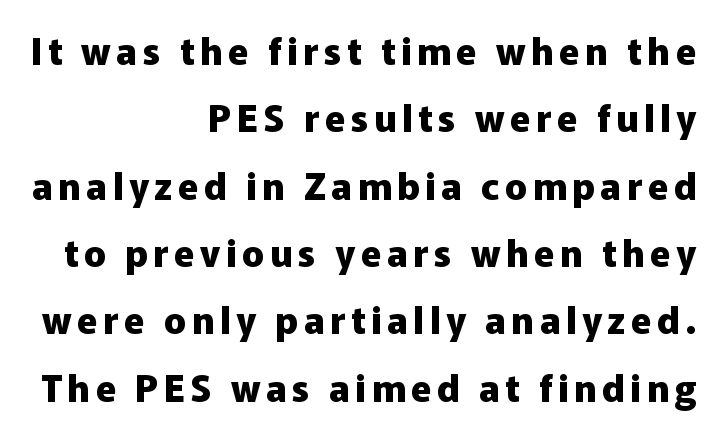
Q: Is the text bold? A: Yes.
Q: Is the text italic (slanted)? A: No, it is upright.
Q: Is the typeface a serif or a sans-serif typeface? A: Sans-serif.
Q: Is the text underlined? A: No.
Q: How is the paragraph aligned? A: Right-aligned.
Q: Width (condensed, normal, or wide)? A: Normal.
Q: Stroke contrast? A: Low.
Q: x-height? A: Medium.
Q: Monospaced? A: No.
